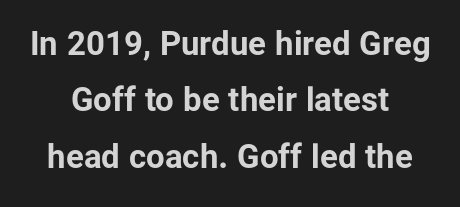
{"serif": "no", "italic": "no", "bold": "yes", "weight": "bold", "width": "normal", "stroke_contrast": "low", "x_height": "medium", "monospaced": "no", "underline": "no", "align": "center", "line_spacing_ratio": 1.71, "letter_spacing": "normal", "letter_spacing_em": 0.0, "glyph_px": 33}
